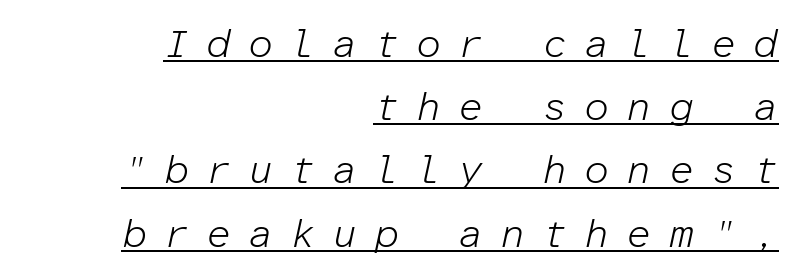
The image shows 40 px light type, italic (leaning right), monospaced; set right-aligned, normal line spacing (1.58x), unusually wide letter spacing (+0.42 em), underlined; low stroke contrast and a medium x-height.
